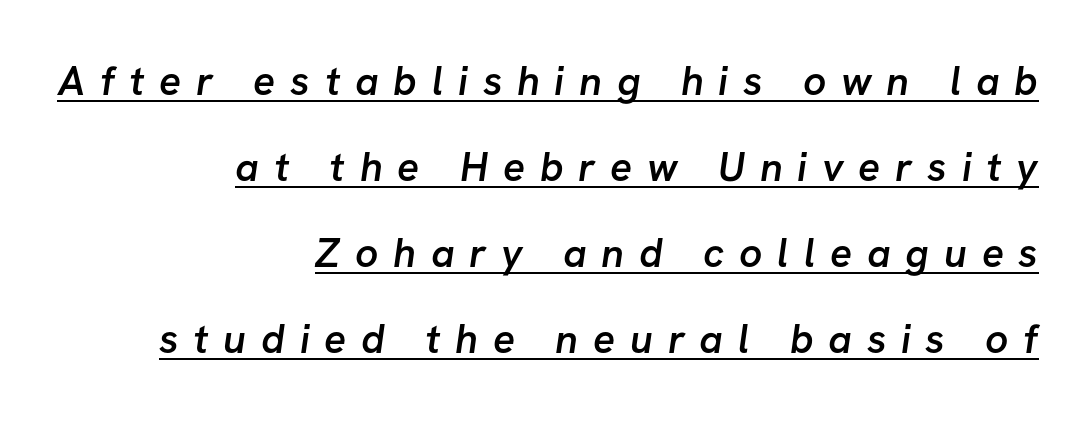
The image shows 41 px semibold sans-serif type; set right-aligned, loose line spacing (2.1x), unusually wide letter spacing (+0.36 em), underlined; low stroke contrast and a medium x-height.
